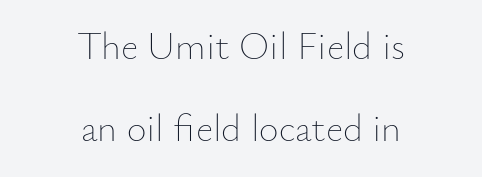
{"italic": "no", "bold": "no", "weight": "thin", "width": "normal", "stroke_contrast": "low", "x_height": "small", "monospaced": "no", "underline": "no", "align": "center", "line_spacing": "loose", "line_spacing_ratio": 2.16, "letter_spacing": "normal", "letter_spacing_em": 0.0, "glyph_px": 38}
